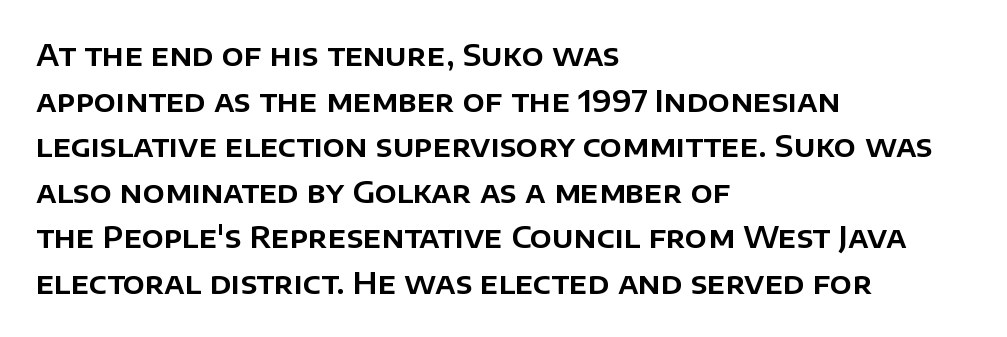
Q: Is the text italic (slanted)? A: No, it is upright.
Q: Is the typeface a serif or a sans-serif typeface? A: Sans-serif.
Q: Is the text underlined? A: No.
Q: How is the paragraph aligned? A: Left-aligned.
Q: Is the spacing between letters normal or unusually wide? A: Normal.
Q: Is the spacing between lines tight, normal or loose? A: Normal.
Q: Width (condensed, normal, or wide)? A: Normal.
Q: Stroke contrast? A: Low.
Q: x-height? A: Large.
Q: Monospaced? A: No.
